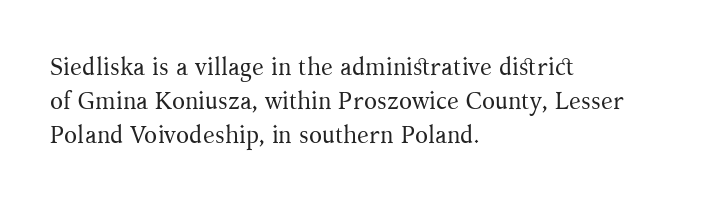
Decoration check: the copy has no underline. Teacher's note: observe the even left margin — that is flush-left alignment. Interline gaps are of average width in this sample. No chunkiness to these letters — they're not bold. These lines were composed using upright roman letters.
